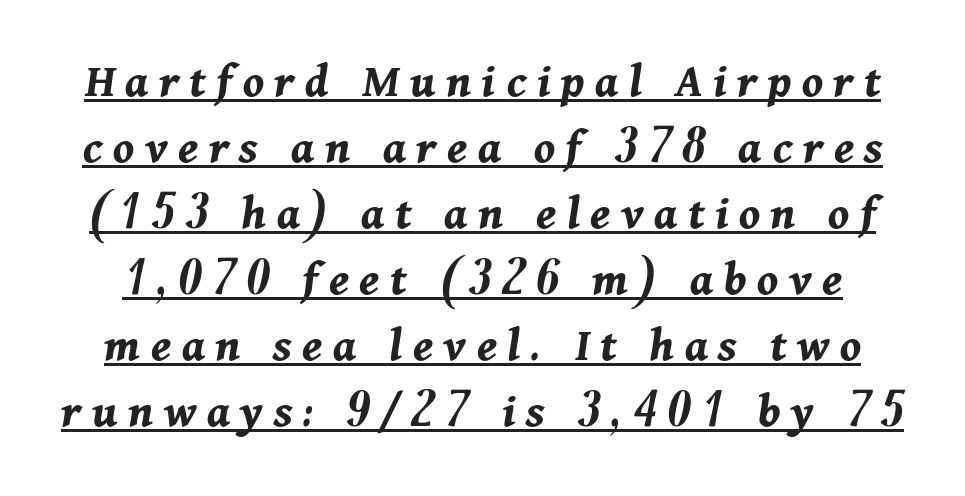
The image shows 50 px bold type, italic (leaning right); set normal line spacing (1.32x), unusually wide letter spacing (+0.21 em), underlined; medium stroke contrast and a medium x-height.
